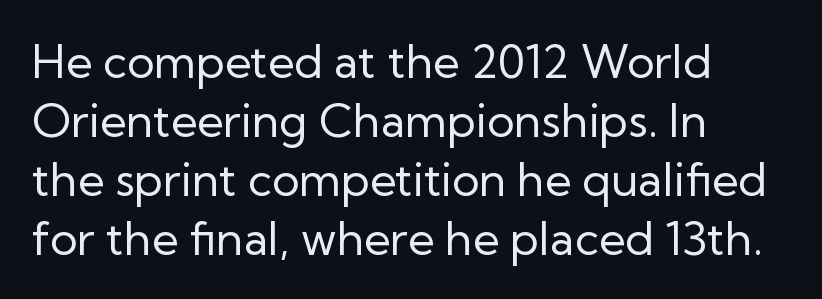
{"serif": "no", "italic": "no", "bold": "no", "weight": "regular", "width": "normal", "stroke_contrast": "low", "x_height": "medium", "monospaced": "no", "underline": "no", "align": "left", "line_spacing": "normal", "line_spacing_ratio": 1.28, "letter_spacing": "normal", "letter_spacing_em": 0.0, "glyph_px": 46}
